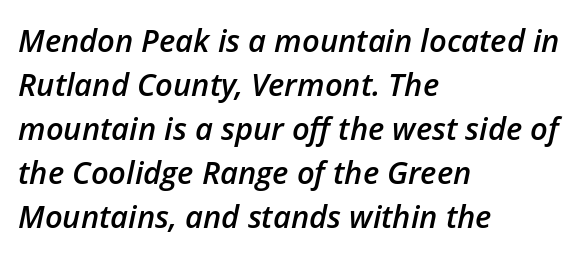
The letters are slanted; this is an italic face. Evenly set lines give the paragraph a standard silhouette. Anything drawn beneath the words? Only blank space. The face used here is proportionally spaced, like ordinary book or web type.
